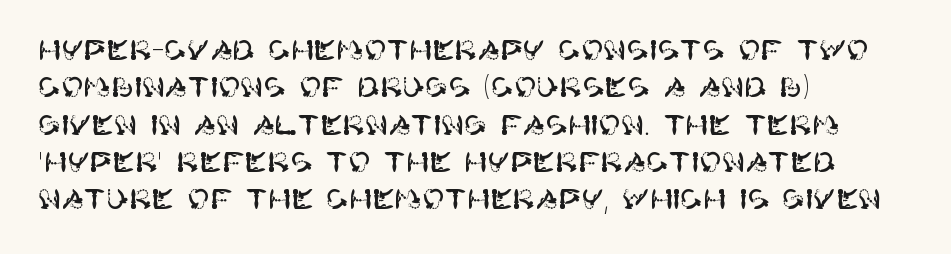
{"italic": "no", "underline": "no", "align": "left", "line_spacing": "normal", "line_spacing_ratio": 1.38, "letter_spacing": "normal", "letter_spacing_em": 0.0, "glyph_px": 27}
